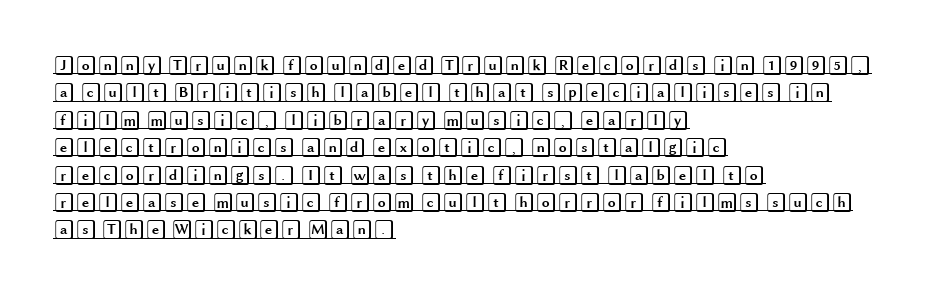
Q: Is the text italic (slanted)? A: No, it is upright.
Q: Is the text underlined? A: Yes.
Q: How is the paragraph aligned? A: Left-aligned.
Q: Is the spacing between letters normal or unusually wide? A: Normal.
Q: Is the spacing between lines tight, normal or loose? A: Normal.
